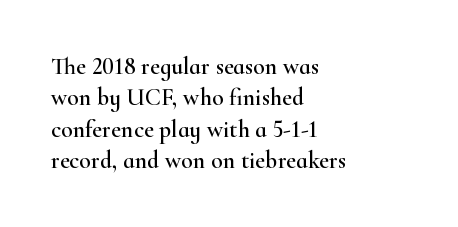
Here the glyphs are tracked normally, forming tight word shapes. Type without underlining. A roman cut, with each character standing at attention. A classic flush-left, rag-right setting is used for this passage.
